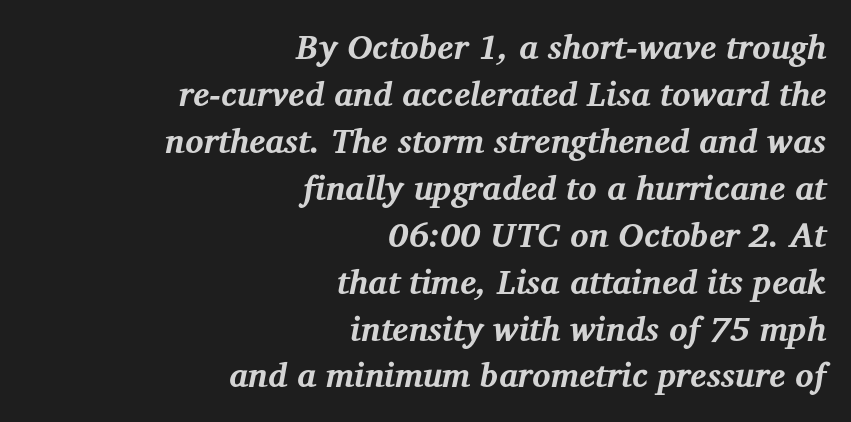
The image shows 34 px bold serif type, italic (leaning right); set right-aligned, normal line spacing (1.38x), normal letter spacing, not underlined; medium stroke contrast and a medium x-height.
